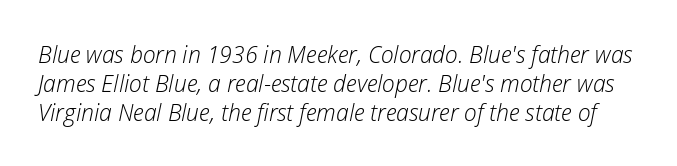
Q: Is the text bold? A: No.
Q: Is the text italic (slanted)? A: Yes, it leans right by about 12 degrees.
Q: Is the text underlined? A: No.
Q: Is the spacing between letters normal or unusually wide? A: Normal.
Q: Is the spacing between lines tight, normal or loose? A: Normal.
